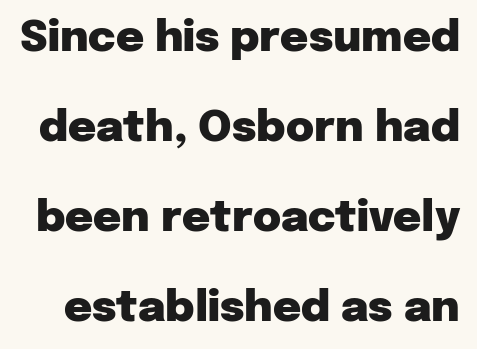
{"serif": "no", "italic": "no", "bold": "yes", "weight": "heavy", "width": "normal", "stroke_contrast": "low", "x_height": "medium", "monospaced": "no", "underline": "no", "line_spacing": "loose", "line_spacing_ratio": 2.09, "letter_spacing": "normal", "letter_spacing_em": 0.0, "glyph_px": 43}
